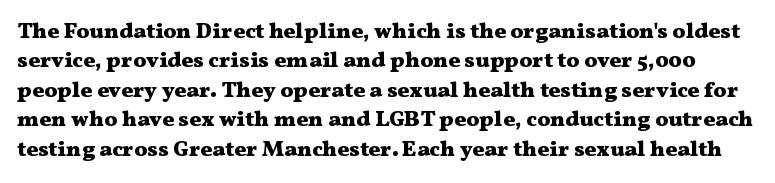
{"italic": "no", "bold": "yes", "underline": "no", "line_spacing": "normal", "line_spacing_ratio": 1.34, "letter_spacing": "normal", "letter_spacing_em": 0.0, "glyph_px": 22}
